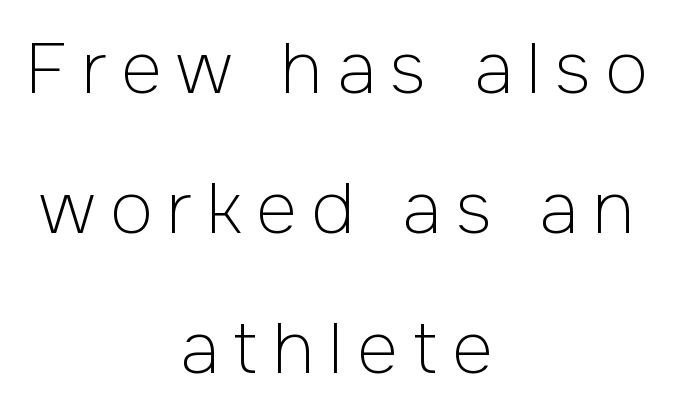
Ascenders rise straight up at ninety degrees. Students, observe: this is what heavily led, spacious text looks like. Unmarked baselines from the first word to the last. Heft: none added — not bold. Nothing sits at the stroke ends, so this counts as sans-serif. This sample has the flowing, uneven cadence of proportional lettering.
